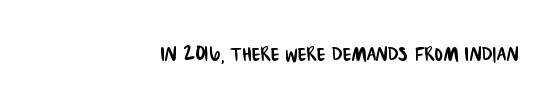
The image shows 25 px text type; set right-aligned, normal letter spacing, not underlined.
